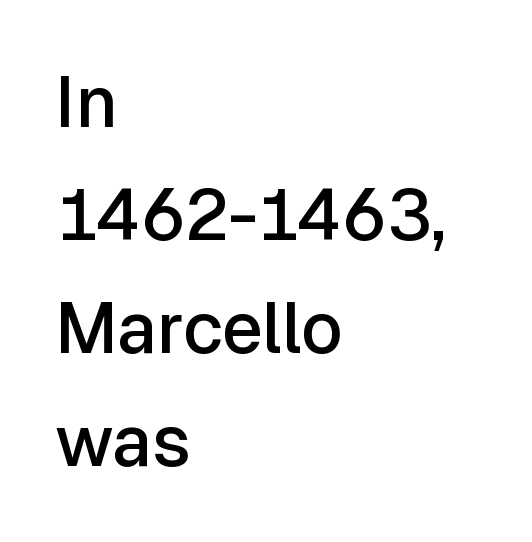
Typesetter's note: demi weight, one step under bold. One glance says typical: line gaps are just what's usual. Notice how the passage keeps a crisp vertical edge on the left only. It's the straight-up-and-down kind of type.
